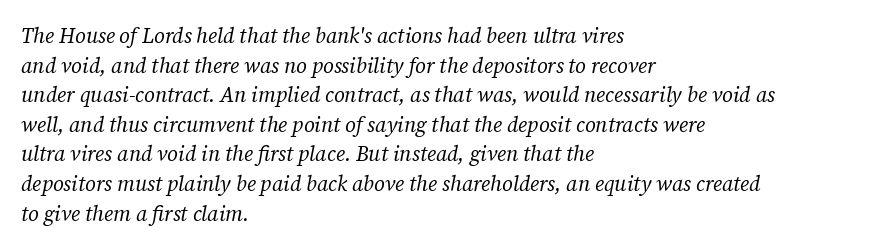
The image shows 21 px text type, italic (leaning right); set left-aligned, normal line spacing (1.41x), normal letter spacing, not underlined.
